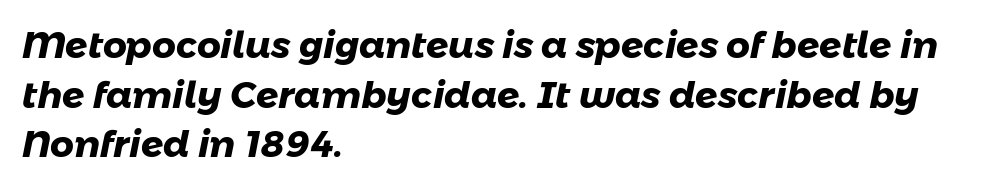
The image shows 37 px heavy sans-serif type; set left-aligned, normal line spacing (1.34x), normal letter spacing, not underlined; low stroke contrast and a medium x-height.
